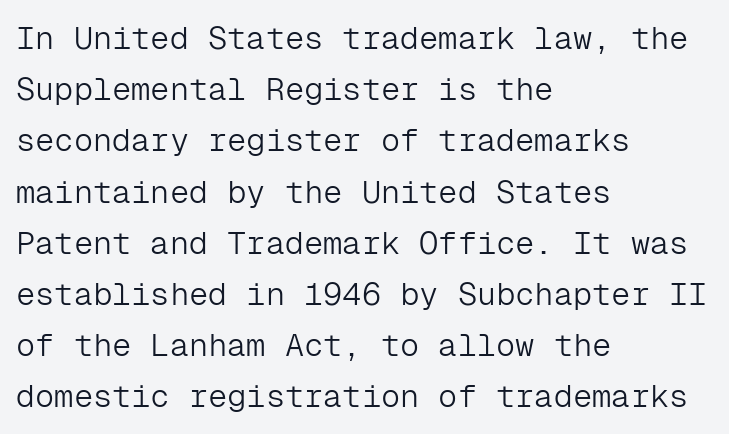
The image shows 32 px light sans-serif type, upright, monospaced; set left-aligned, normal line spacing (1.6x), normal letter spacing, not underlined; low stroke contrast and a medium x-height.
